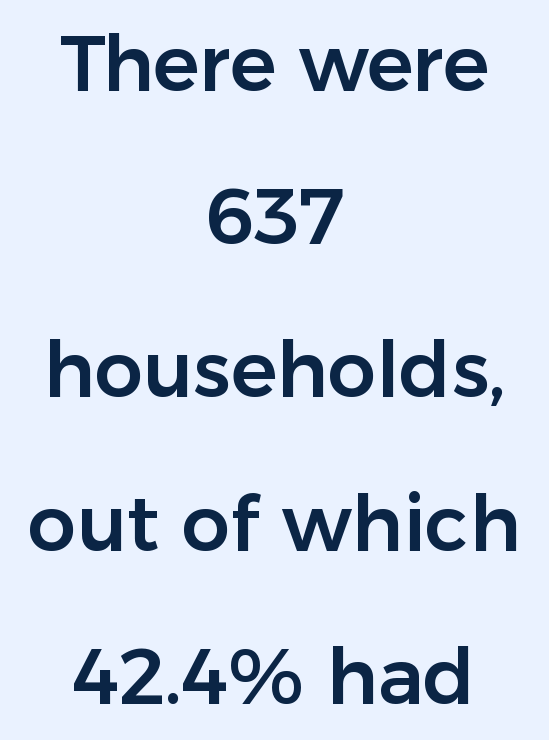
The image shows 77 px sans-serif type, upright; set centered, loose line spacing (1.99x), normal letter spacing, not underlined; low stroke contrast and a medium x-height.
